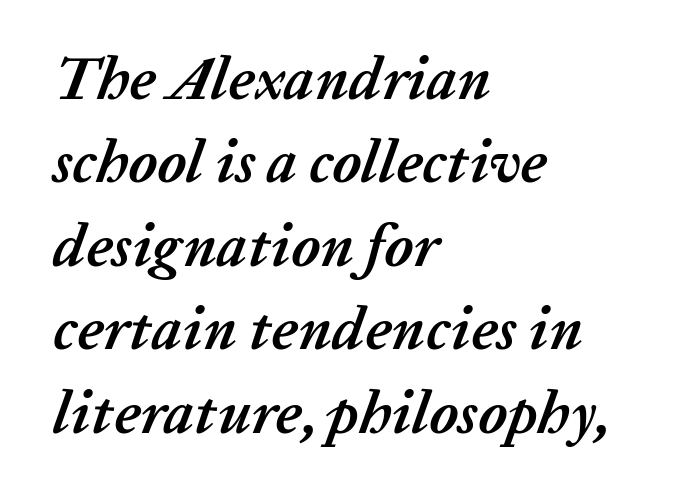
Q: Is the text bold? A: Yes.
Q: Is the text italic (slanted)? A: Yes, it leans right by about 20 degrees.
Q: Is the text underlined? A: No.
Q: How is the paragraph aligned? A: Left-aligned.
Q: Is the spacing between letters normal or unusually wide? A: Normal.
Q: Is the spacing between lines tight, normal or loose? A: Normal.
Q: Width (condensed, normal, or wide)? A: Normal.
Q: Stroke contrast? A: Low.
Q: x-height? A: Medium.
Q: Monospaced? A: No.
